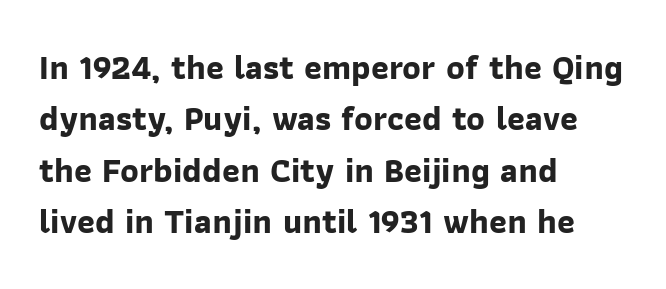
Q: Is the text bold? A: Yes.
Q: Is the typeface a serif or a sans-serif typeface? A: Sans-serif.
Q: Is the text underlined? A: No.
Q: How is the paragraph aligned? A: Left-aligned.
Q: Is the spacing between letters normal or unusually wide? A: Normal.
Q: Is the spacing between lines tight, normal or loose? A: Normal.
Q: Width (condensed, normal, or wide)? A: Normal.
Q: Stroke contrast? A: Low.
Q: x-height? A: Medium.
Q: Monospaced? A: No.
